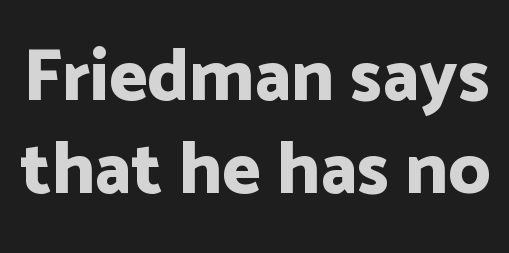
The image shows 73 px bold sans-serif type, upright; set normal line spacing (1.28x), normal letter spacing, not underlined; low stroke contrast and a medium x-height.
